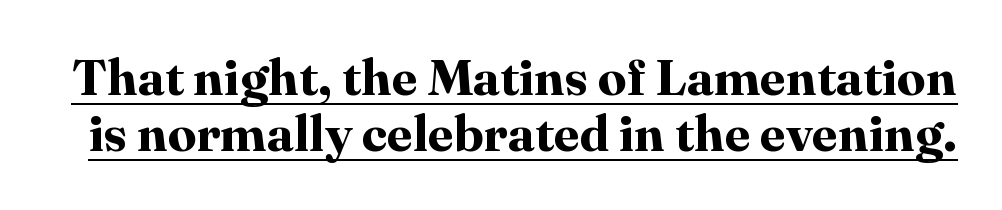
{"serif": "yes", "italic": "no", "bold": "yes", "weight": "bold", "width": "normal", "stroke_contrast": "high", "x_height": "medium", "monospaced": "no", "underline": "yes", "line_spacing": "tight", "line_spacing_ratio": 1.1, "letter_spacing": "normal", "letter_spacing_em": 0.0, "glyph_px": 51}
